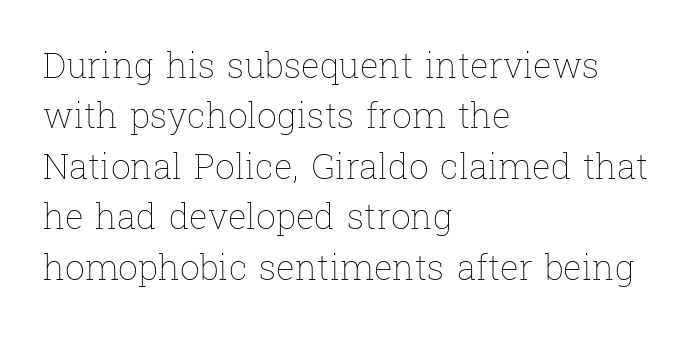
Q: Is the text bold? A: No.
Q: Is the text italic (slanted)? A: No, it is upright.
Q: Is the text underlined? A: No.
Q: How is the paragraph aligned? A: Left-aligned.
Q: Is the spacing between letters normal or unusually wide? A: Normal.
Q: Is the spacing between lines tight, normal or loose? A: Normal.
Q: Width (condensed, normal, or wide)? A: Normal.
Q: Stroke contrast? A: Low.
Q: x-height? A: Medium.
Q: Monospaced? A: No.
